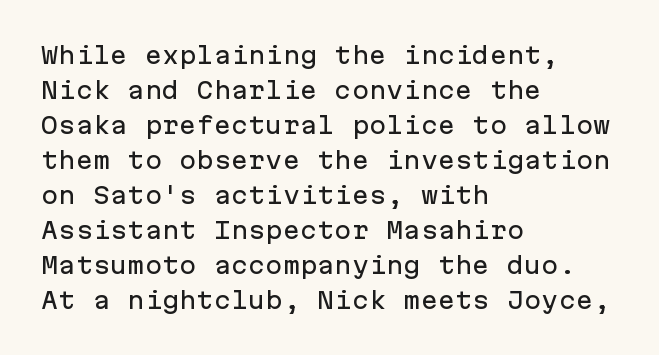
Left-aligned paragraph, ragged on the right. This sample uses an upright cut, with every glyph sitting square on the baseline. Only glyphs here, with clear space below each row. In terms of letterspacing, this is plain default setting. The line-height multiplier appears to be the usual default.
